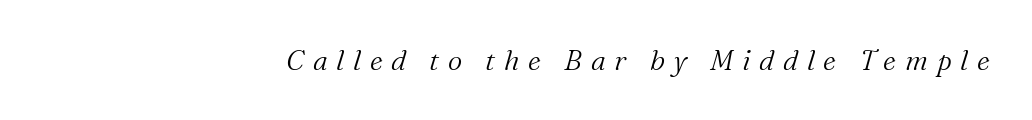
The image shows 28 px light serif type, italic (leaning right); set right-aligned, unusually wide letter spacing (+0.31 em), not underlined; medium stroke contrast and a medium x-height.
